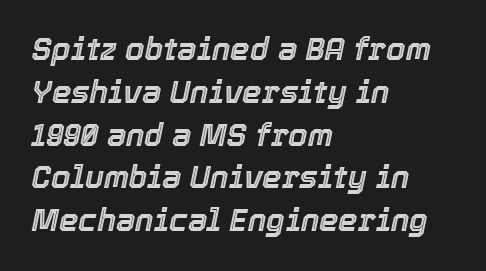
The image shows 31 px text type, italic (leaning right); set left-aligned, normal line spacing (1.38x), normal letter spacing, not underlined; a medium x-height.
